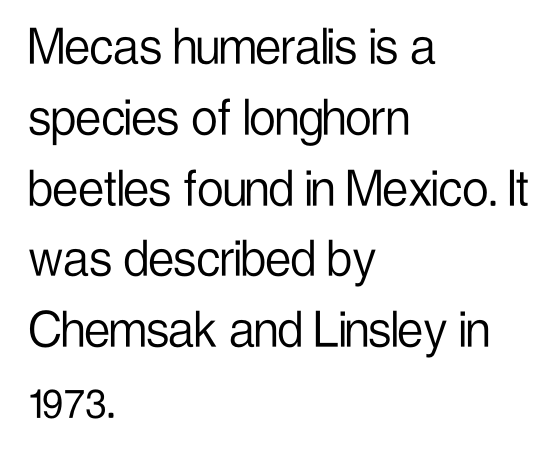
{"serif": "no", "italic": "no", "bold": "no", "weight": "light", "width": "condensed", "stroke_contrast": "low", "x_height": "medium", "monospaced": "no", "underline": "no", "align": "left", "line_spacing_ratio": 1.22, "letter_spacing": "normal", "letter_spacing_em": 0.0, "glyph_px": 58}
